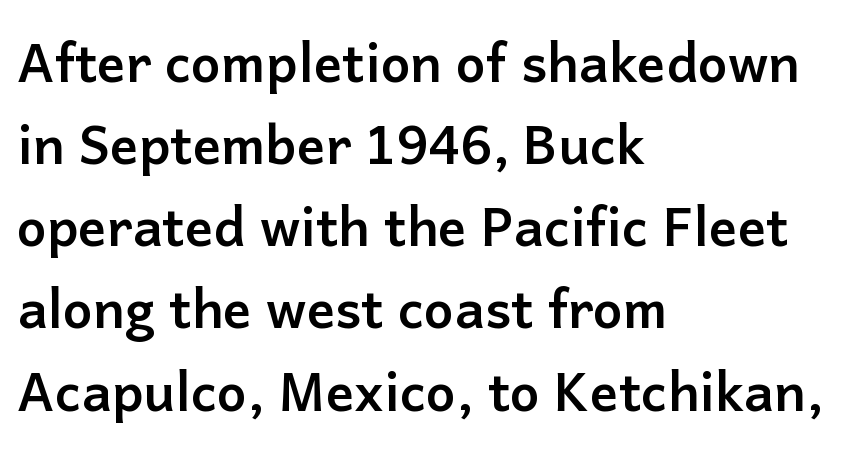
The image shows 53 px semibold sans-serif type, upright; set left-aligned, normal line spacing (1.55x), normal letter spacing, not underlined; low stroke contrast and a medium x-height.
